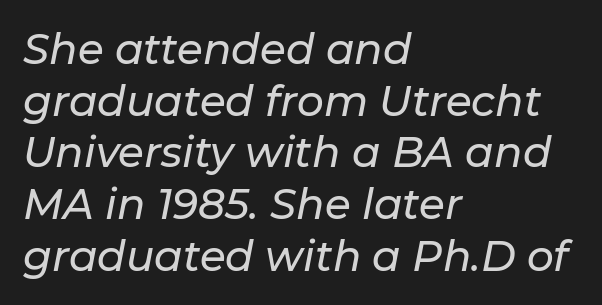
The image shows 42 px text type, italic (leaning right); set left-aligned, line spacing 1.23x, normal letter spacing, not underlined; low stroke contrast and a medium x-height.
